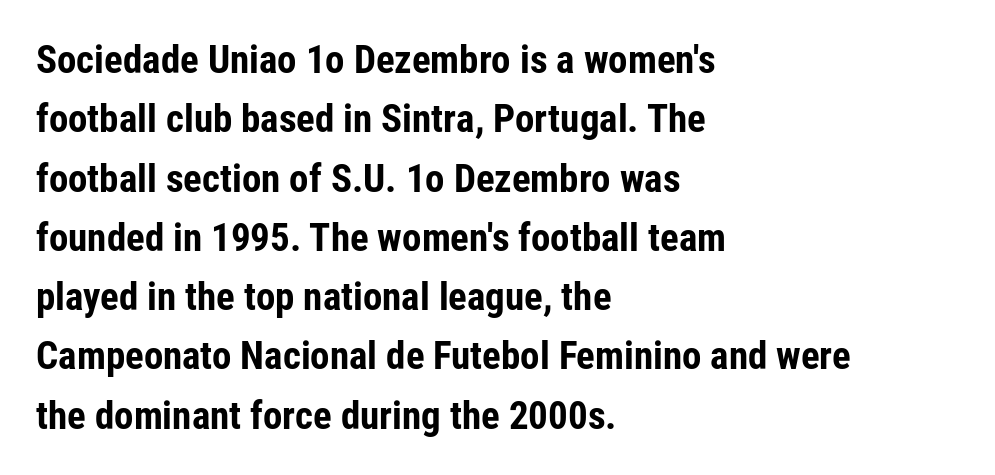
Q: Is the text bold? A: Yes.
Q: Is the text italic (slanted)? A: No, it is upright.
Q: Is the typeface a serif or a sans-serif typeface? A: Sans-serif.
Q: Is the text underlined? A: No.
Q: How is the paragraph aligned? A: Left-aligned.
Q: Is the spacing between letters normal or unusually wide? A: Normal.
Q: Is the spacing between lines tight, normal or loose? A: Normal.
Q: Width (condensed, normal, or wide)? A: Condensed.
Q: Stroke contrast? A: Low.
Q: x-height? A: Medium.
Q: Monospaced? A: No.
